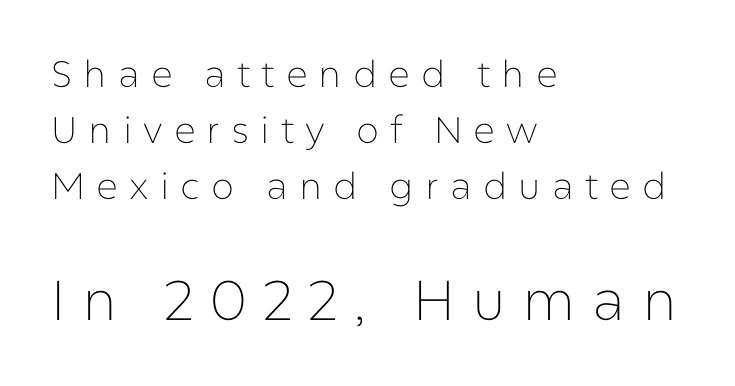
The image shows 56 px thin sans-serif type, upright; set left-aligned, normal line spacing (1.52x), unusually wide letter spacing (+0.3 em), not underlined; the second (bottom) block is 1.51x larger; low stroke contrast and a medium x-height.
